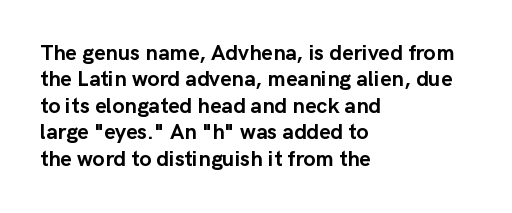
{"italic": "no", "bold": "yes", "underline": "no", "align": "left", "line_spacing_ratio": 1.2, "letter_spacing": "normal", "letter_spacing_em": 0.0, "glyph_px": 22}
